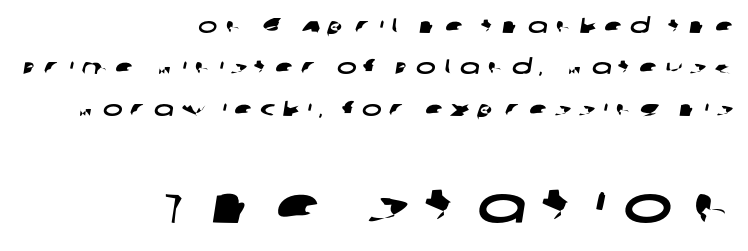
The image shows 52 px wide sans-serif type; set right-aligned, loose line spacing (1.97x), unusually wide letter spacing (+0.36 em), not underlined; the second (bottom) block is 2.48x larger; low stroke contrast and a large x-height.
